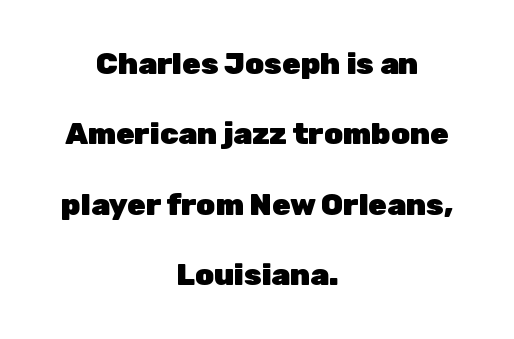
The image shows 30 px heavy sans-serif type, upright; set centered, loose line spacing (2.35x), normal letter spacing, not underlined; low stroke contrast and a medium x-height.
